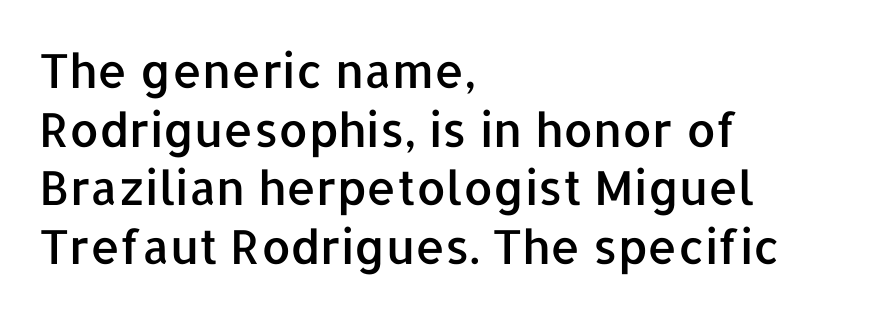
The image shows 47 px sans-serif type, upright; set left-aligned, normal line spacing (1.25x), normal letter spacing, not underlined; low stroke contrast and a medium x-height.
